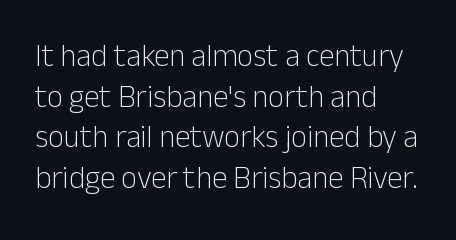
The image shows 31 px light sans-serif type, upright; set left-aligned, normal line spacing (1.31x), normal letter spacing, not underlined; low stroke contrast and a medium x-height.
